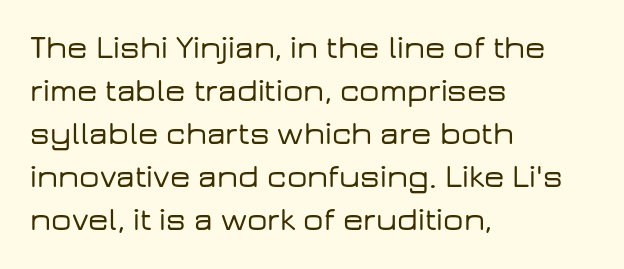
You can tell it's not italic because the verticals are truly vertical. Letter spacing: default. Quick note: interline space is typical. Do the characters align in a grid? No, the font is proportional.
